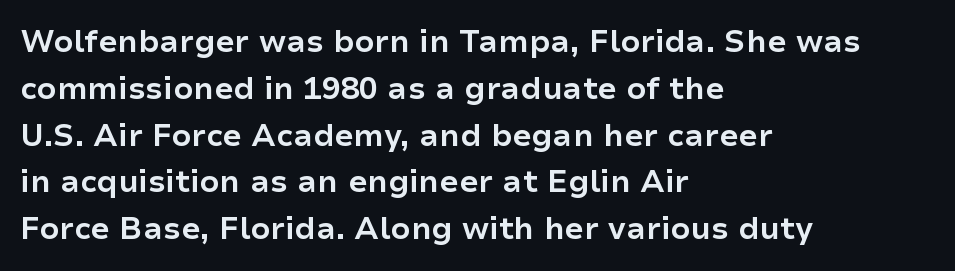
The image shows 31 px bold sans-serif type, upright; set left-aligned, normal line spacing (1.51x), normal letter spacing, not underlined; low stroke contrast and a medium x-height.
